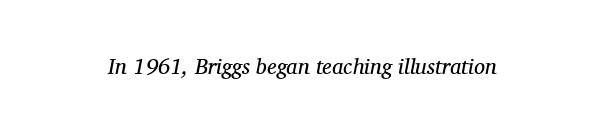
The image shows 22 px text type, italic (leaning right); set normal letter spacing, not underlined.
